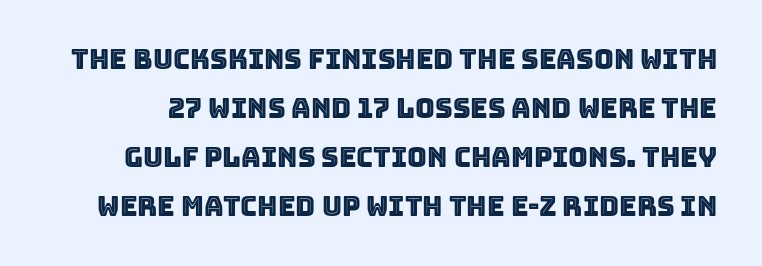
Q: Is the text italic (slanted)? A: No, it is upright.
Q: Is the text underlined? A: No.
Q: Is the spacing between letters normal or unusually wide? A: Normal.
